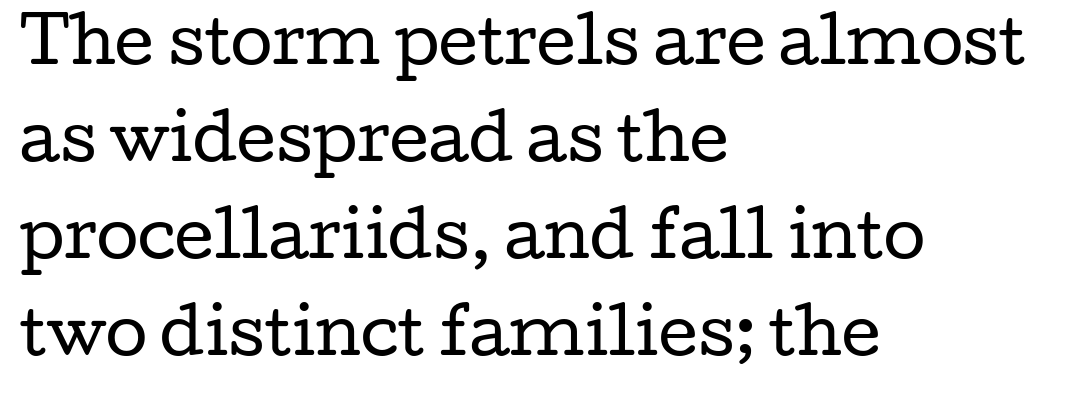
Q: Is the text bold? A: No.
Q: Is the text italic (slanted)? A: No, it is upright.
Q: Is the typeface a serif or a sans-serif typeface? A: Serif.
Q: Is the text underlined? A: No.
Q: How is the paragraph aligned? A: Left-aligned.
Q: Is the spacing between letters normal or unusually wide? A: Normal.
Q: Is the spacing between lines tight, normal or loose? A: Normal.
Q: Width (condensed, normal, or wide)? A: Wide.
Q: Stroke contrast? A: Low.
Q: x-height? A: Medium.
Q: Monospaced? A: No.
